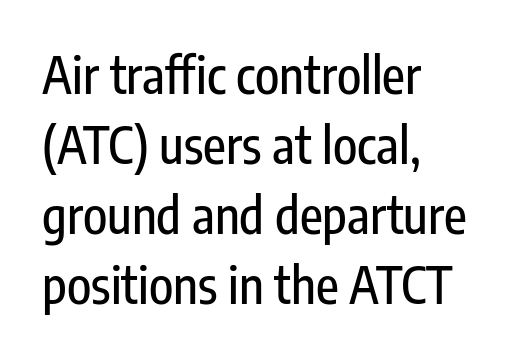
Q: Is the text italic (slanted)? A: No, it is upright.
Q: Is the typeface a serif or a sans-serif typeface? A: Sans-serif.
Q: Is the text underlined? A: No.
Q: How is the paragraph aligned? A: Left-aligned.
Q: Is the spacing between letters normal or unusually wide? A: Normal.
Q: Is the spacing between lines tight, normal or loose? A: Normal.
Q: Width (condensed, normal, or wide)? A: Condensed.
Q: Stroke contrast? A: Low.
Q: x-height? A: Medium.
Q: Monospaced? A: No.
